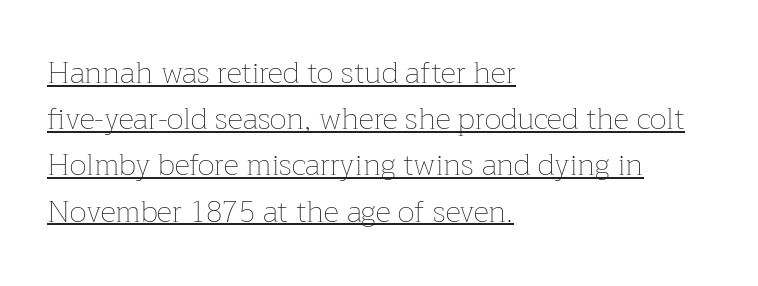
{"italic": "no", "bold": "no", "weight": "thin", "width": "normal", "stroke_contrast": "low", "x_height": "medium", "monospaced": "no", "underline": "yes", "align": "left", "line_spacing": "normal", "line_spacing_ratio": 1.54, "letter_spacing": "normal", "letter_spacing_em": 0.0, "glyph_px": 30}
